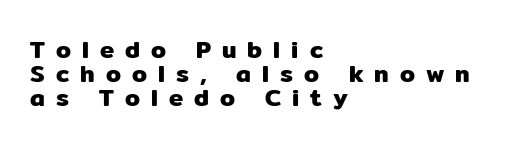
The image shows 24 px text type, upright; set left-aligned, tight line spacing (1.0x), unusually wide letter spacing (+0.46 em), not underlined.
